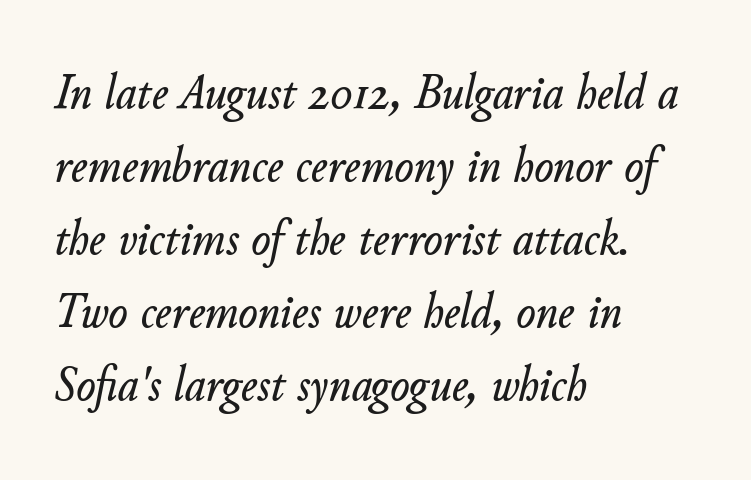
The image shows 51 px text type, italic (leaning right); set left-aligned, normal line spacing (1.43x), normal letter spacing, not underlined; low stroke contrast and a small x-height.
